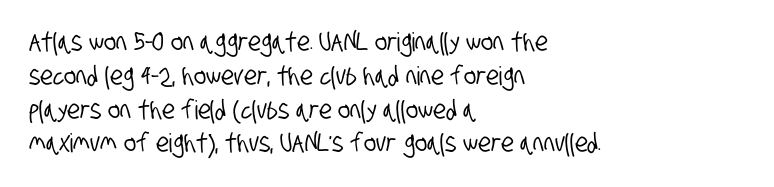
{"underline": "no", "align": "left", "line_spacing": "normal", "line_spacing_ratio": 1.3, "letter_spacing": "normal", "letter_spacing_em": 0.0, "glyph_px": 26}
